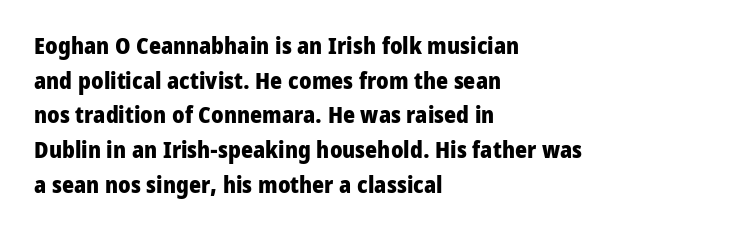
{"italic": "no", "bold": "yes", "underline": "no", "align": "left", "line_spacing": "normal", "line_spacing_ratio": 1.51, "letter_spacing": "normal", "letter_spacing_em": 0.0, "glyph_px": 23}
